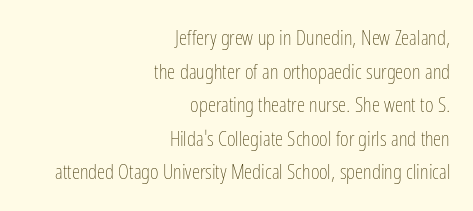
The image shows 21 px text type, upright; set right-aligned, normal line spacing (1.6x), normal letter spacing, not underlined.
